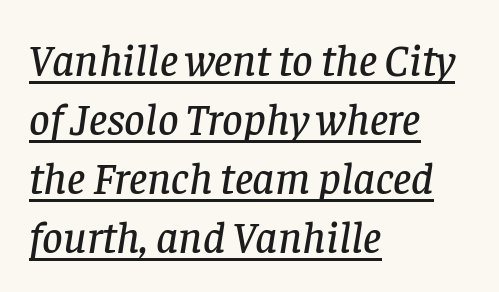
The image shows 45 px serif type, italic (leaning right); set left-aligned, normal line spacing (1.31x), normal letter spacing, underlined; low stroke contrast and a large x-height.
